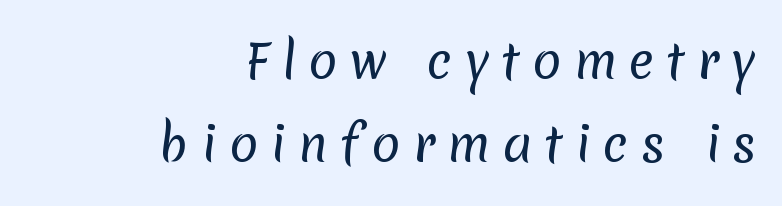
Think standard paragraph weight, or any step lighter than that. Typeset ragged left — the right edge is the straight one. Each letter keeps its own natural width here, so spacing adapts to shape. What stands out about the letter spacing? Its width — letters are far apart.
